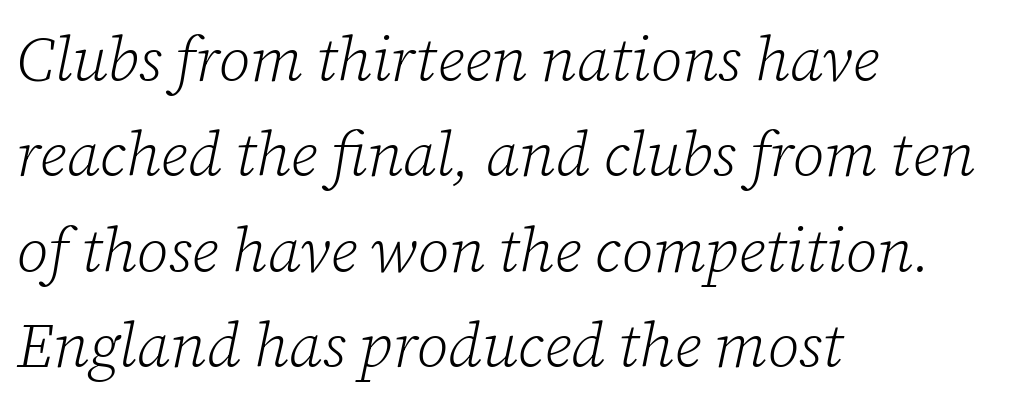
Q: Is the text bold? A: No.
Q: Is the text italic (slanted)? A: Yes, it leans right by about 12 degrees.
Q: Is the typeface a serif or a sans-serif typeface? A: Serif.
Q: Is the text underlined? A: No.
Q: How is the paragraph aligned? A: Left-aligned.
Q: Is the spacing between letters normal or unusually wide? A: Normal.
Q: Is the spacing between lines tight, normal or loose? A: Normal.
Q: Width (condensed, normal, or wide)? A: Normal.
Q: Stroke contrast? A: Low.
Q: x-height? A: Medium.
Q: Monospaced? A: No.
